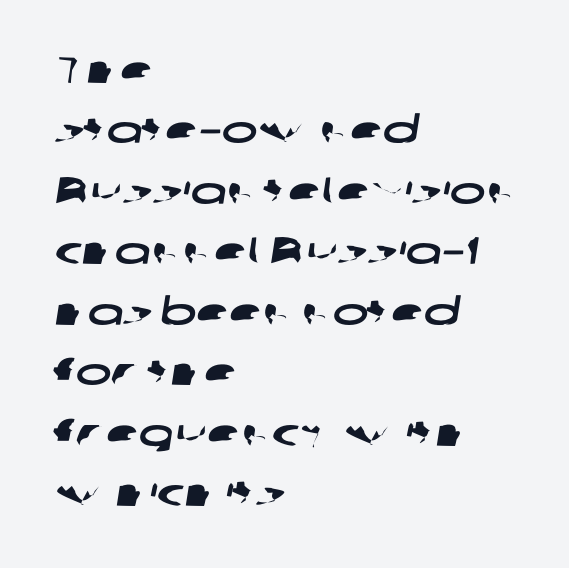
{"serif": "no", "width": "wide", "stroke_contrast": "low", "x_height": "medium", "monospaced": "no", "underline": "no", "align": "left", "line_spacing": "normal", "line_spacing_ratio": 1.59, "letter_spacing": "normal", "letter_spacing_em": 0.0, "glyph_px": 38}
